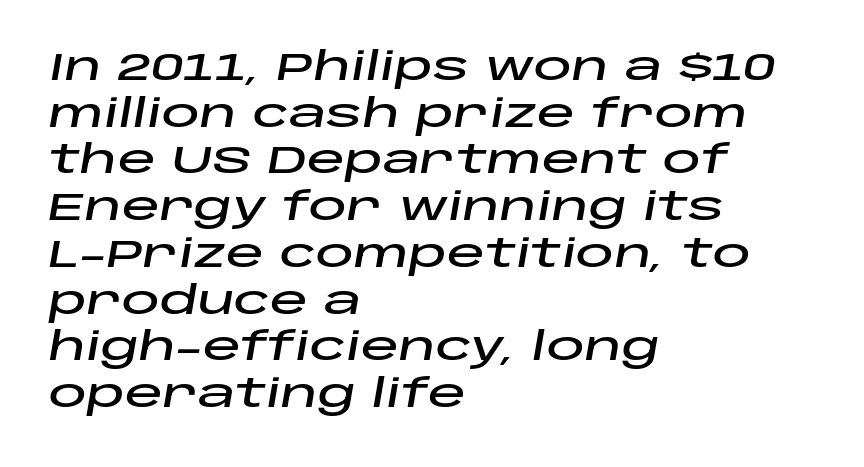
Spacing between characters is what you'd get straight out of the box. Proportional: the letters do not fall into vertical columns. Glance below the letters and you will spot only blank space. The face used here has a pronounced slope to its letters. These lines stack with their left ends in a neat column.
